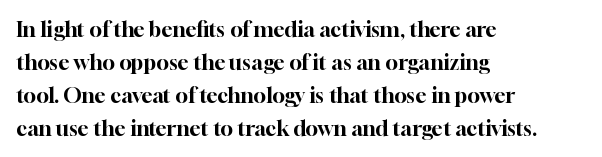
Q: Is the text italic (slanted)? A: No, it is upright.
Q: Is the text underlined? A: No.
Q: How is the paragraph aligned? A: Left-aligned.
Q: Is the spacing between letters normal or unusually wide? A: Normal.
Q: Is the spacing between lines tight, normal or loose? A: Normal.
